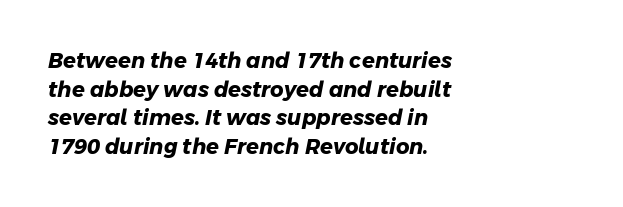
{"bold": "yes", "underline": "no", "align": "left", "line_spacing": "normal", "line_spacing_ratio": 1.36, "letter_spacing": "normal", "letter_spacing_em": 0.0, "glyph_px": 21}
